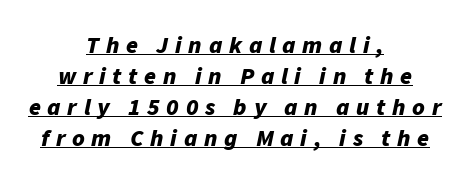
The image shows 24 px bold type, italic (leaning right); set centered, normal line spacing (1.29x), unusually wide letter spacing (+0.28 em), underlined.
